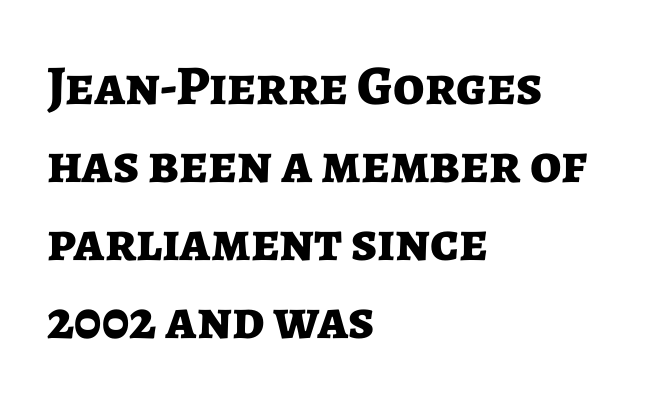
Unlike a traditional serif, this face leaves its strokes unadorned. Letter spacing: default. The rendering uses a bold face; every stroke is thick and dark. Think of a printed novel: that variable character pitch is what you see here. Typeset ragged right — the left edge is the straight one. Summary of vertical rhythm: regular, with standard interline spacing.
